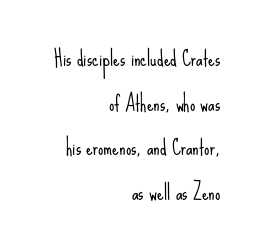
The image shows 21 px text type, upright; set right-aligned, loose line spacing (2.13x), normal letter spacing, not underlined.
